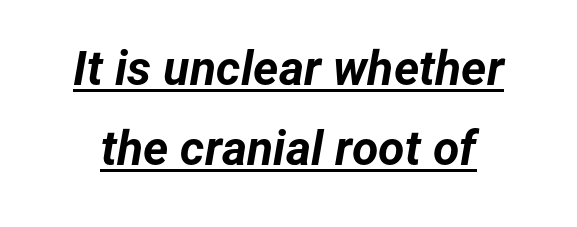
This sample keeps an unexceptional amount of space between lines. The passage shown is emphatically bold. Each word holds together tightly as a unit, with standard inter-letter gaps. The passage shown is typed in a proportional face where columns would drift. Somebody hit Ctrl+U on this one — the words are underlined.
